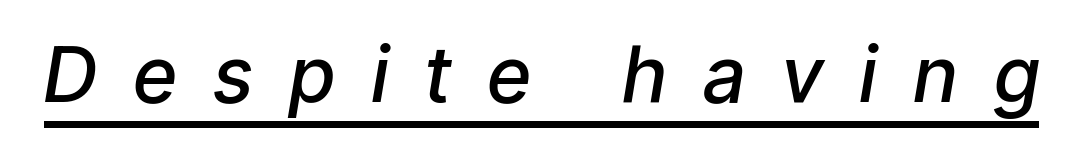
{"italic": "yes", "lean": "right", "slant_degrees": 9, "bold": "semi", "weight": "semibold", "width": "condensed", "stroke_contrast": "low", "x_height": "medium", "monospaced": "no", "underline": "yes", "letter_spacing": "wide", "letter_spacing_em": 0.49, "glyph_px": 77}
